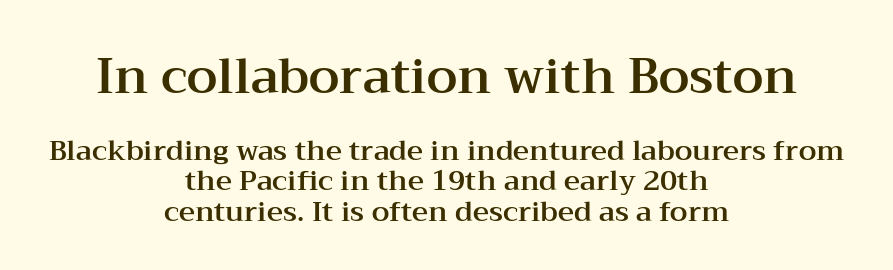
Q: Is the text italic (slanted)? A: No, it is upright.
Q: Is the typeface a serif or a sans-serif typeface? A: Serif.
Q: Is the text underlined? A: No.
Q: How is the paragraph aligned? A: Centered.
Q: Is the spacing between letters normal or unusually wide? A: Normal.
Q: Is the spacing between lines tight, normal or loose? A: Tight.
Q: Which block of text is set in a larger size, the first (top) or the second (bottom)? A: The first (top) one.
Q: Width (condensed, normal, or wide)? A: Wide.
Q: Stroke contrast? A: Medium.
Q: x-height? A: Medium.
Q: Monospaced? A: No.
